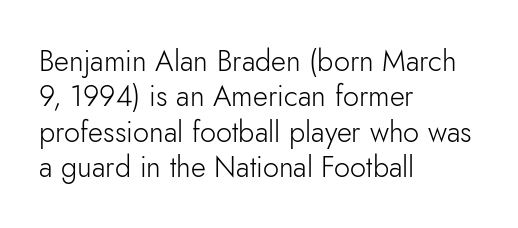
{"serif": "no", "italic": "no", "bold": "no", "weight": "light", "width": "normal", "stroke_contrast": "low", "x_height": "small", "monospaced": "no", "underline": "no", "align": "left", "line_spacing_ratio": 1.22, "letter_spacing": "normal", "letter_spacing_em": 0.0, "glyph_px": 29}
